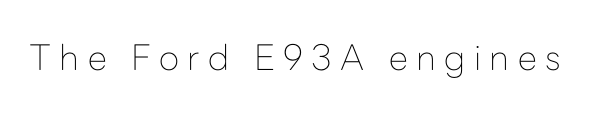
The image shows 35 px thin sans-serif type, upright; set unusually wide letter spacing (+0.24 em), not underlined; low stroke contrast and a medium x-height.
